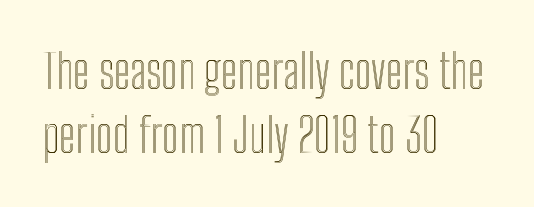
The letters advance in unequal steps, a hallmark of proportional type. The gaps between neighbouring characters are ordinary and unremarkable. Type without underlining. These lines stack with their left ends in a neat column.
